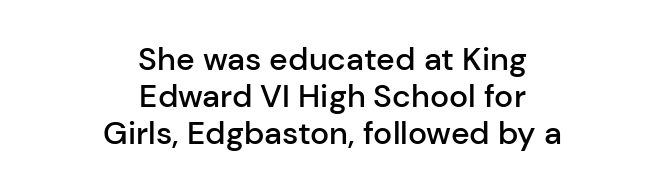
The image shows 32 px semibold sans-serif type, upright; set centered, line spacing 1.16x, normal letter spacing, not underlined; low stroke contrast and a medium x-height.
